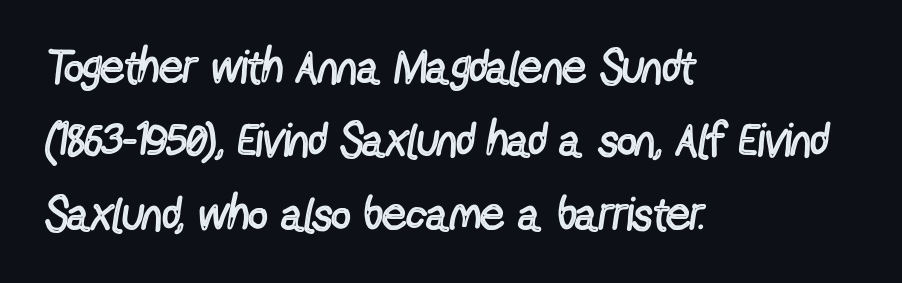
The image shows 47 px regular-weight, condensed sans-serif type; set left-aligned, normal line spacing (1.56x), normal letter spacing, not underlined; a medium x-height.
